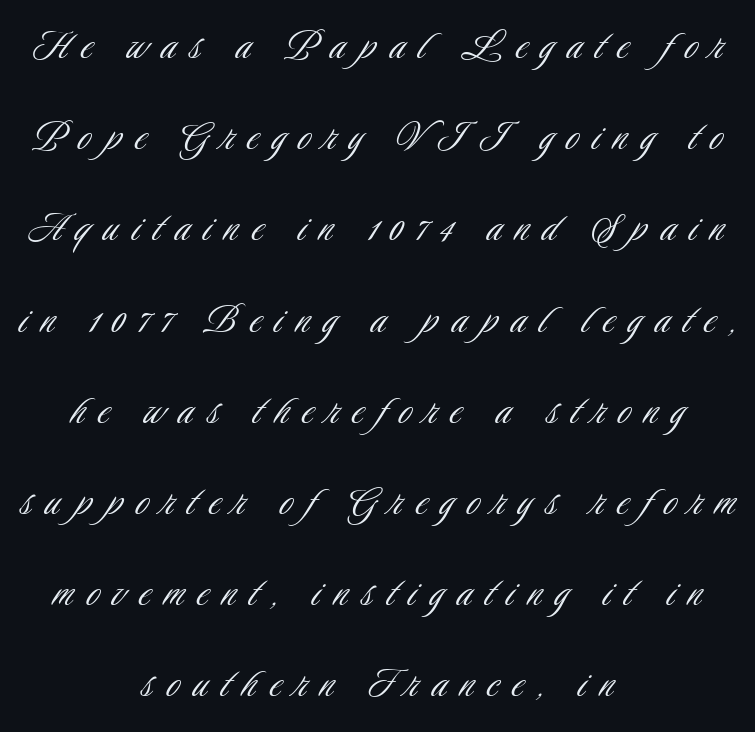
The area under the type is left untouched. Character widths vary here, with narrow letters taking less room than wide ones. Weight: in the light-to-regular range. Nothing sits at the stroke ends, so this counts as sans-serif. The line texture is sparse and dotted thanks to wide tracking.
